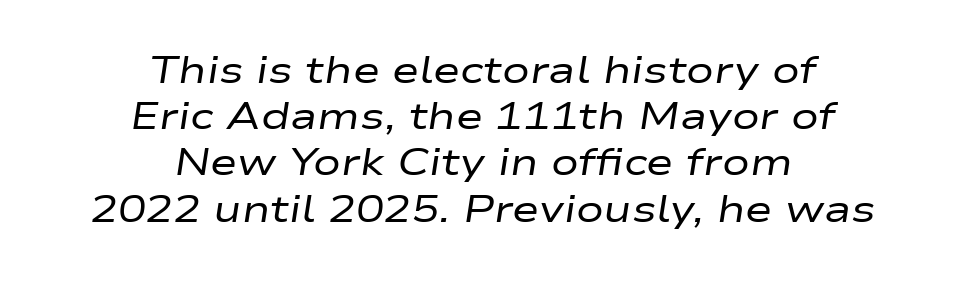
The image shows 37 px regular-weight, wide type, italic (leaning right); set centered, normal line spacing (1.25x), normal letter spacing, not underlined; low stroke contrast and a medium x-height.
